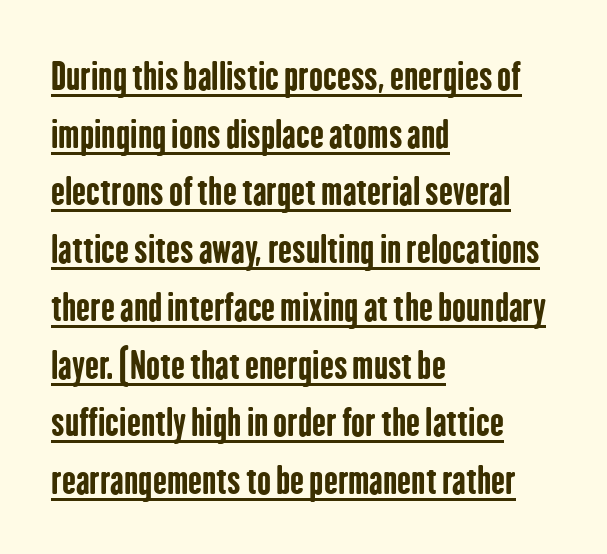
The image shows 37 px bold, condensed sans-serif type, upright; set left-aligned, normal line spacing (1.56x), normal letter spacing, underlined; low stroke contrast and a medium x-height.
